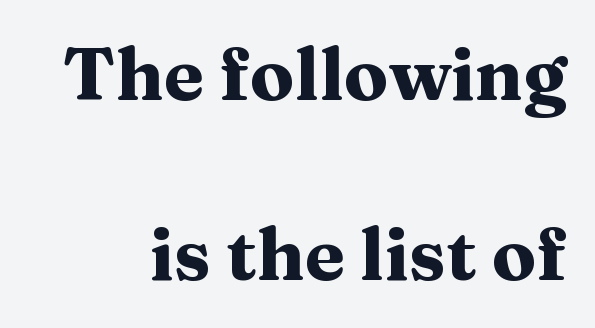
{"serif": "yes", "italic": "no", "bold": "yes", "weight": "heavy", "width": "wide", "stroke_contrast": "medium", "x_height": "medium", "monospaced": "no", "underline": "no", "align": "right", "line_spacing": "loose", "line_spacing_ratio": 2.47, "letter_spacing": "normal", "letter_spacing_em": 0.0, "glyph_px": 73}
